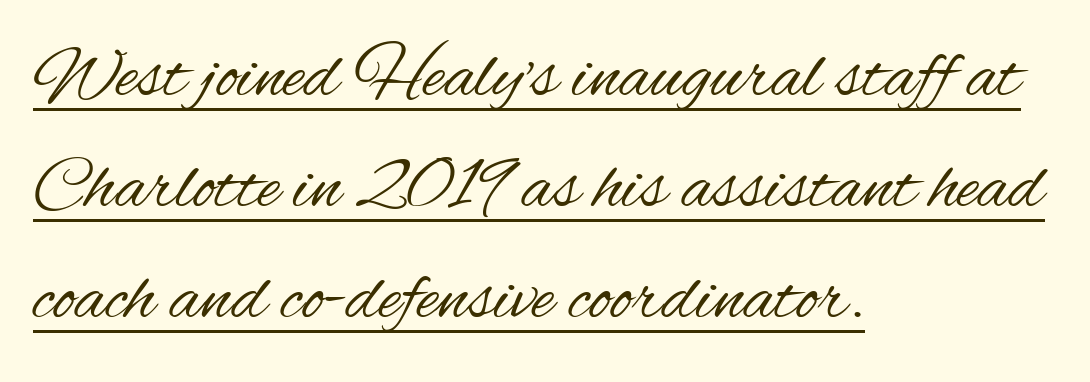
Interline gaps are of average width in this sample. There is no visible air inserted between adjacent glyphs. Alignment: flush left. Stem width sits at or under what a default text font uses. The characters display no serif detailing; their extremities are plain. The lettering is marked with a stroke running underneath it.
